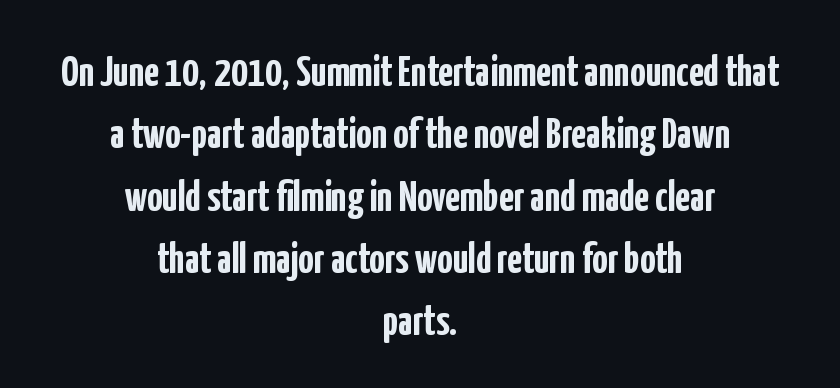
{"serif": "no", "italic": "no", "bold": "yes", "weight": "semibold", "width": "condensed", "stroke_contrast": "low", "x_height": "medium", "monospaced": "no", "underline": "no", "align": "center", "line_spacing": "normal", "line_spacing_ratio": 1.45, "letter_spacing": "normal", "letter_spacing_em": 0.0, "glyph_px": 43}
